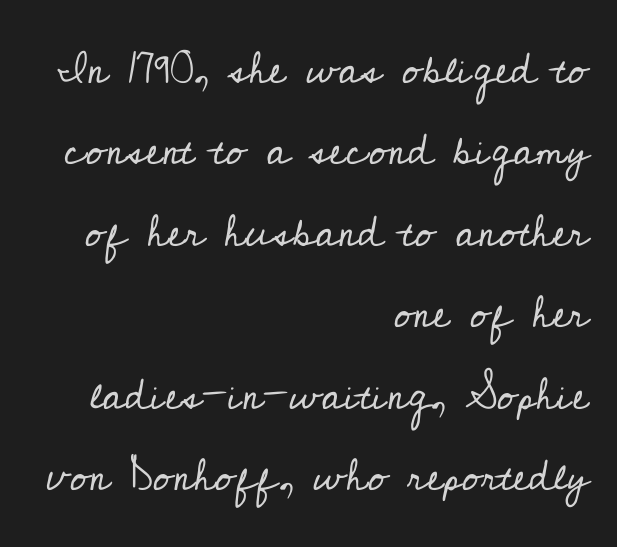
Q: Is the text bold? A: No.
Q: Is the text italic (slanted)? A: Yes.
Q: Is the typeface a serif or a sans-serif typeface? A: Serif.
Q: Is the text underlined? A: No.
Q: How is the paragraph aligned? A: Right-aligned.
Q: Is the spacing between letters normal or unusually wide? A: Normal.
Q: Width (condensed, normal, or wide)? A: Normal.
Q: Stroke contrast? A: Low.
Q: x-height? A: Small.
Q: Monospaced? A: No.
